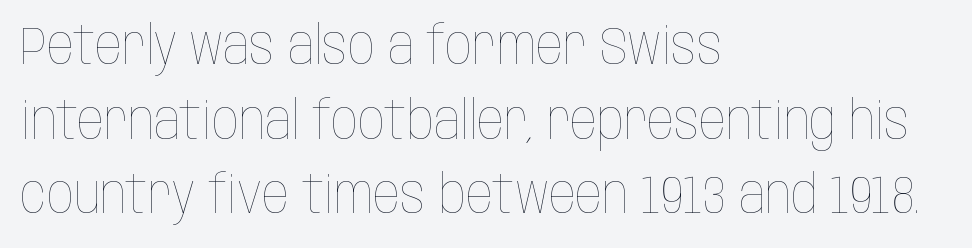
{"italic": "no", "bold": "no", "weight": "thin", "width": "condensed", "stroke_contrast": "low", "x_height": "large", "monospaced": "no", "underline": "no", "align": "left", "line_spacing": "normal", "line_spacing_ratio": 1.41, "letter_spacing": "normal", "letter_spacing_em": 0.0, "glyph_px": 53}
